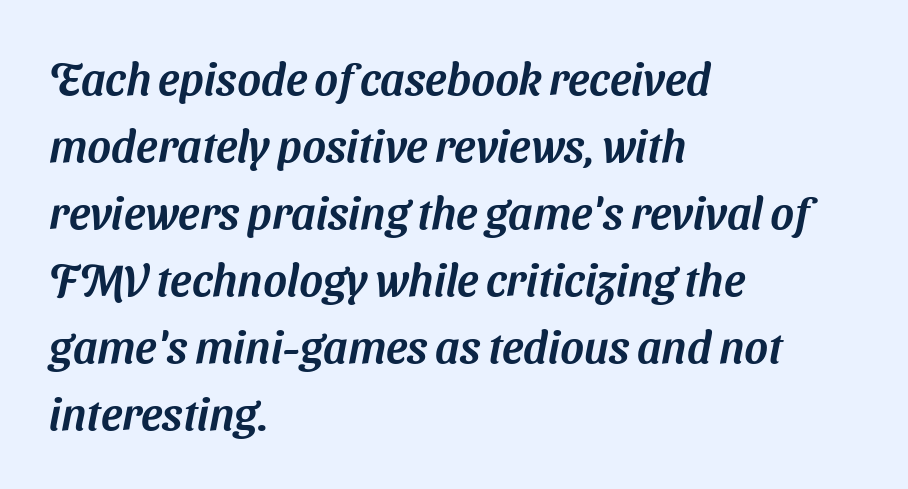
The image shows 45 px sans-serif type; set left-aligned, normal line spacing (1.49x), normal letter spacing, not underlined; medium stroke contrast and a medium x-height.
